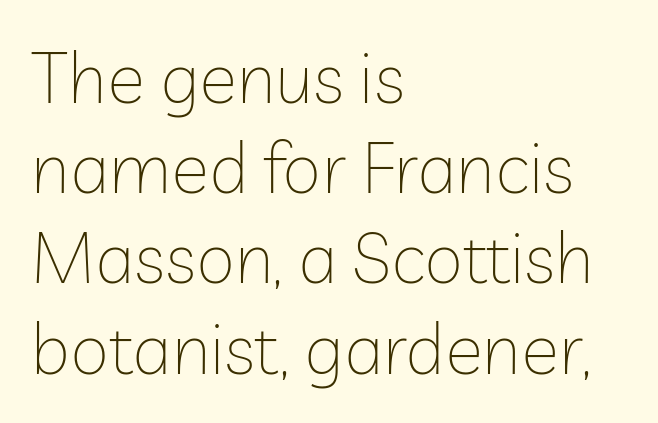
Q: Is the text bold? A: No.
Q: Is the text italic (slanted)? A: No, it is upright.
Q: Is the typeface a serif or a sans-serif typeface? A: Sans-serif.
Q: Is the text underlined? A: No.
Q: How is the paragraph aligned? A: Left-aligned.
Q: Is the spacing between letters normal or unusually wide? A: Normal.
Q: Is the spacing between lines tight, normal or loose? A: Normal.
Q: Width (condensed, normal, or wide)? A: Normal.
Q: Stroke contrast? A: Low.
Q: x-height? A: Medium.
Q: Monospaced? A: No.
